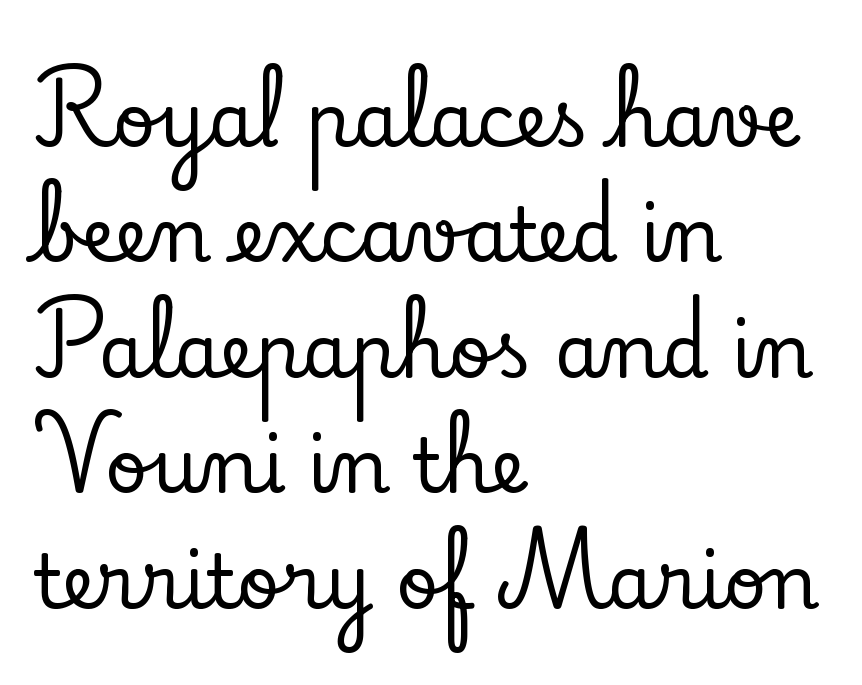
Q: Is the text italic (slanted)? A: No, it is upright.
Q: Is the typeface a serif or a sans-serif typeface? A: Serif.
Q: Is the text underlined? A: No.
Q: How is the paragraph aligned? A: Left-aligned.
Q: Is the spacing between letters normal or unusually wide? A: Normal.
Q: Is the spacing between lines tight, normal or loose? A: Normal.
Q: Width (condensed, normal, or wide)? A: Normal.
Q: Stroke contrast? A: Low.
Q: x-height? A: Small.
Q: Monospaced? A: No.
